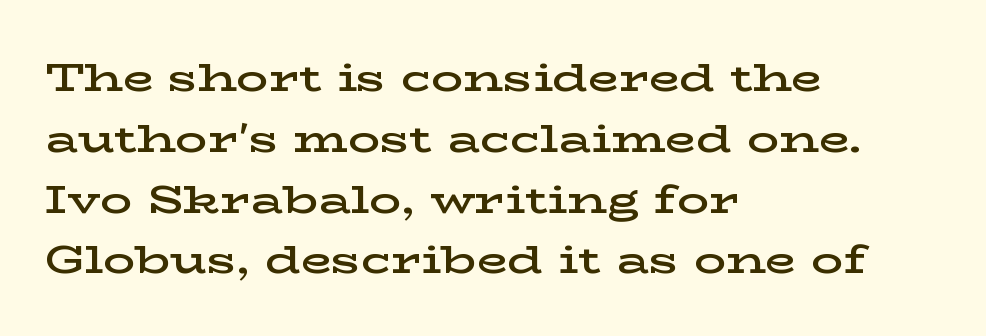
Stroke thickness is moderately raised; the sample reads as semibold. Leftover space on each line is placed entirely after the last word. Descenders hang freely into open space. Character widths vary here, with narrow letters taking less room than wide ones. The axis of the letterforms is exactly vertical. Is there much room between lines? A standard amount, neither cramped nor airy.
